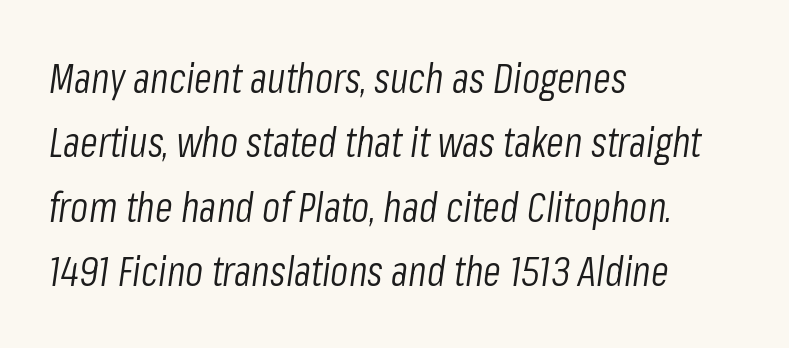
Notice how the passage keeps a crisp vertical edge on the left only. Characters follow at the spacing the type designer built in. Students, observe: this is what conventionally led text looks like. Here the designer chose a conventional face with non-uniform glyph widths. The letters are slanted; this is an italic face.
